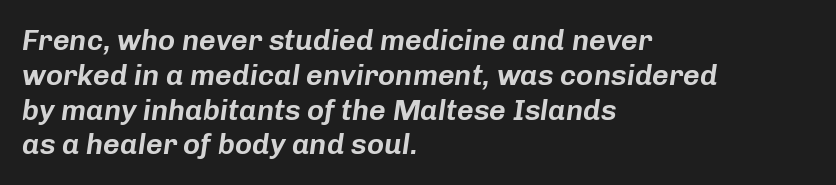
Q: Is the text italic (slanted)? A: Yes, it leans right by about 8 degrees.
Q: Is the text underlined? A: No.
Q: How is the paragraph aligned? A: Left-aligned.
Q: Is the spacing between letters normal or unusually wide? A: Normal.
Q: Width (condensed, normal, or wide)? A: Normal.
Q: Stroke contrast? A: Low.
Q: x-height? A: Medium.
Q: Monospaced? A: No.
